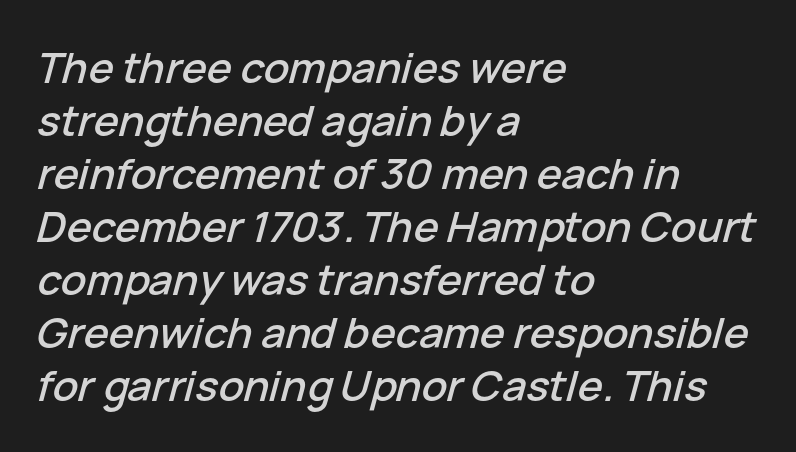
Q: Is the text italic (slanted)? A: Yes, it leans right by about 15 degrees.
Q: Is the text underlined? A: No.
Q: How is the paragraph aligned? A: Left-aligned.
Q: Is the spacing between letters normal or unusually wide? A: Normal.
Q: Is the spacing between lines tight, normal or loose? A: Normal.
Q: Width (condensed, normal, or wide)? A: Normal.
Q: Stroke contrast? A: Low.
Q: x-height? A: Medium.
Q: Monospaced? A: No.
